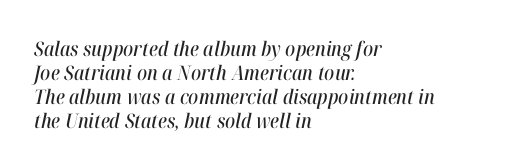
The image shows 20 px text type, italic (leaning right); set left-aligned, line spacing 1.2x, normal letter spacing, not underlined.
